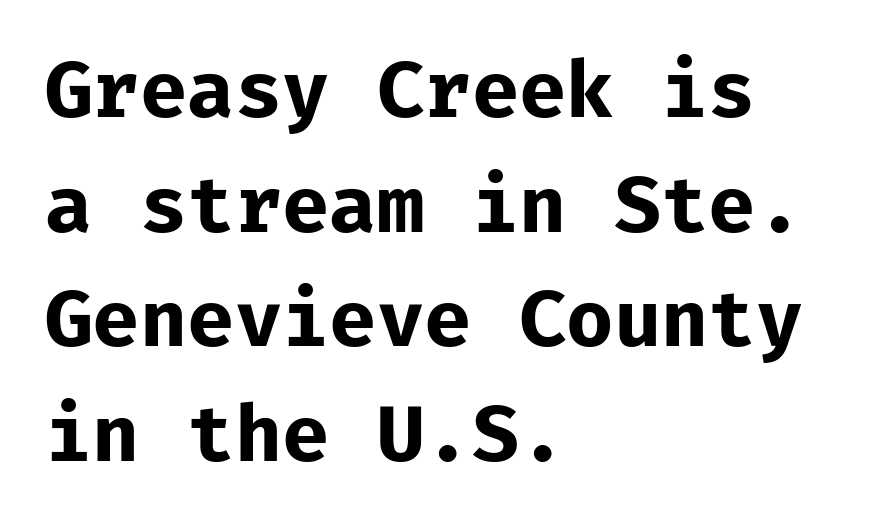
Vertically, the passage feels balanced, rows spaced as you'd expect. The rendering anchors every line to the left-hand side. The typography opts for an upright posture over an oblique one. The face used here is monospaced, like something from a code editor. Students, note that the glyphs here touch the page at normal intervals. Underline: absent.
